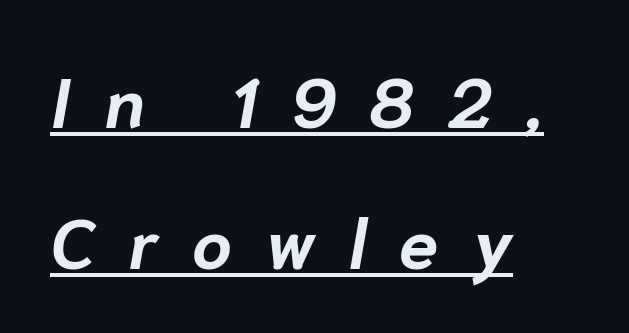
Spacing verdict: proportional, widths tailored to each character. Look at the tracking — it's clearly loosened, letters drifting apart. Observe the lean: these are italic letterforms. The compositor pushed each line to the left boundary. Notice how a bar underscores the lettering throughout. Notice the wide empty band between every row — that's loose leading.
